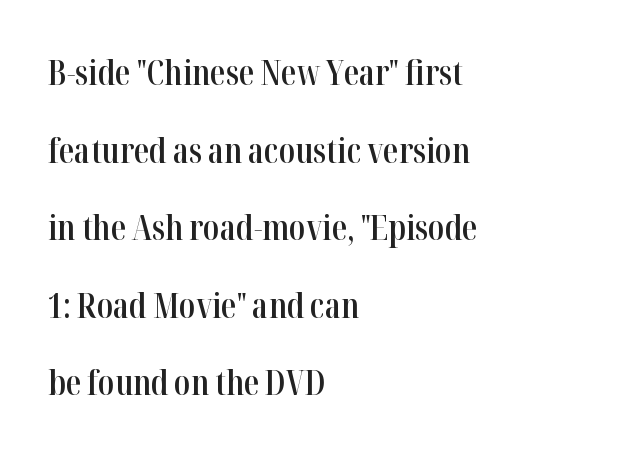
The image shows 34 px semibold, condensed serif type, upright; set left-aligned, loose line spacing (2.28x), normal letter spacing, not underlined; high stroke contrast and a medium x-height.
